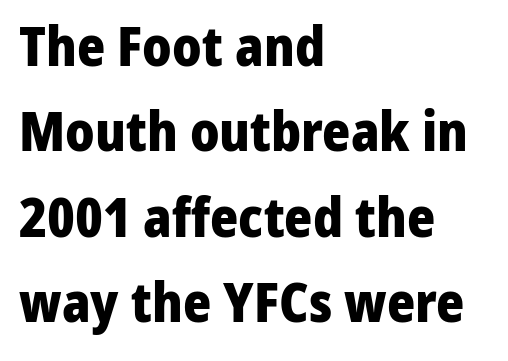
{"serif": "no", "italic": "no", "bold": "yes", "weight": "heavy", "width": "normal", "stroke_contrast": "low", "x_height": "medium", "monospaced": "no", "underline": "no", "align": "left", "line_spacing": "normal", "line_spacing_ratio": 1.58, "letter_spacing": "normal", "letter_spacing_em": 0.0, "glyph_px": 54}
